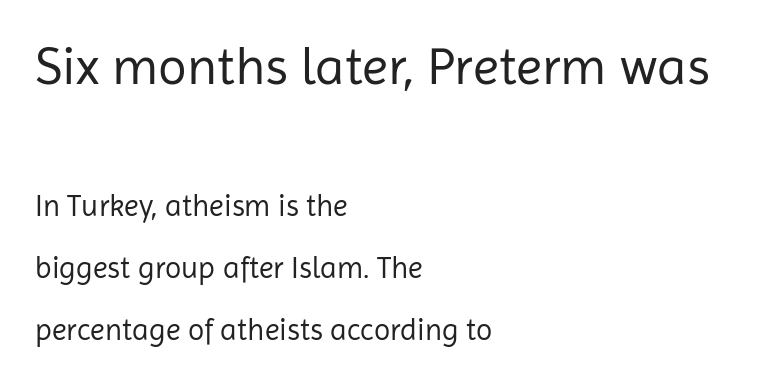
Q: Is the text bold? A: No.
Q: Is the text italic (slanted)? A: No, it is upright.
Q: Is the typeface a serif or a sans-serif typeface? A: Sans-serif.
Q: Is the text underlined? A: No.
Q: How is the paragraph aligned? A: Left-aligned.
Q: Is the spacing between letters normal or unusually wide? A: Normal.
Q: Is the spacing between lines tight, normal or loose? A: Loose.
Q: Which block of text is set in a larger size, the first (top) or the second (bottom)? A: The first (top) one.
Q: Width (condensed, normal, or wide)? A: Normal.
Q: Stroke contrast? A: Low.
Q: x-height? A: Medium.
Q: Monospaced? A: No.
